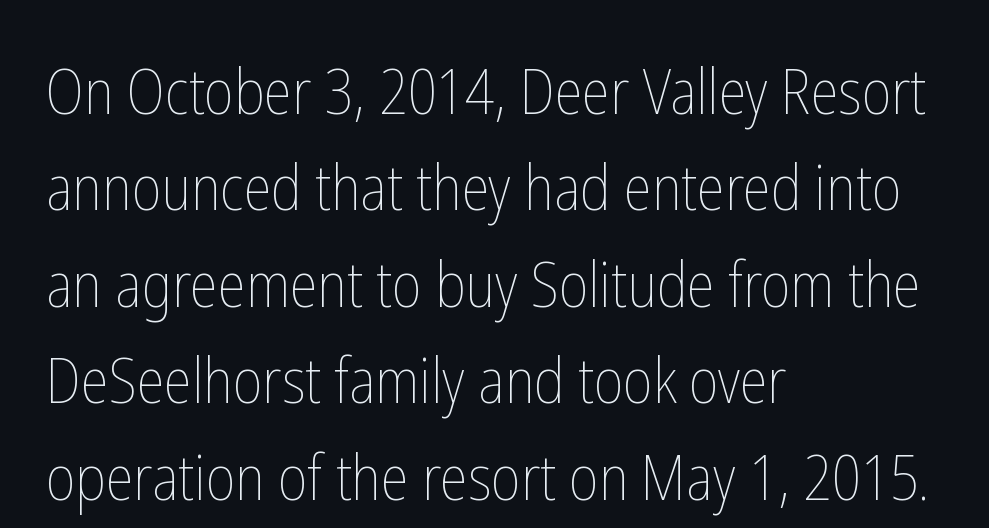
{"italic": "no", "bold": "no", "weight": "thin", "width": "condensed", "stroke_contrast": "low", "x_height": "medium", "monospaced": "no", "underline": "no", "align": "left", "line_spacing": "normal", "line_spacing_ratio": 1.53, "letter_spacing": "normal", "letter_spacing_em": 0.0, "glyph_px": 63}
